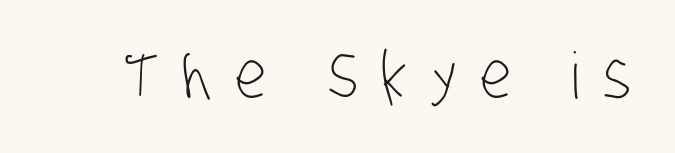
Bare-footed words on every line. Weight: not bold — regular or lighter. No feet cap the strokes, marking this as sans-serif type. Looks like regular typesetting: each glyph gets only the width it needs. Loose tracking; the words dissolve into strings of separated letters.
